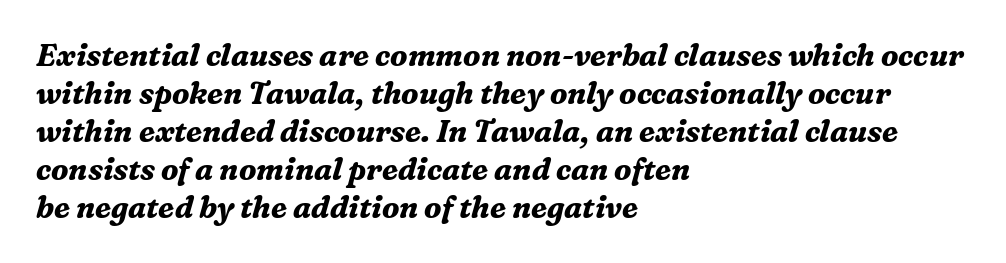
Notice how the stems are inclined rather than vertical — that's the hallmark of italics. The passage shown has conventional tracking throughout. On the weight axis this lands at bold, roughly 700. Each letter's strokes conclude with small projecting serifs. Proportional: the letters do not fall into vertical columns. Beneath every word, the page is bare.
